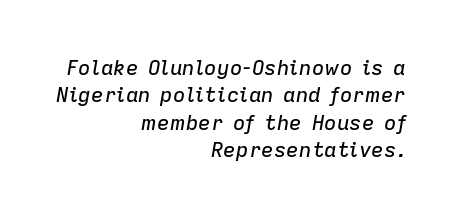
Q: Is the text italic (slanted)? A: Yes, it leans right by about 9 degrees.
Q: Is the text underlined? A: No.
Q: How is the paragraph aligned? A: Right-aligned.
Q: Is the spacing between letters normal or unusually wide? A: Normal.
Q: Is the spacing between lines tight, normal or loose? A: Normal.
